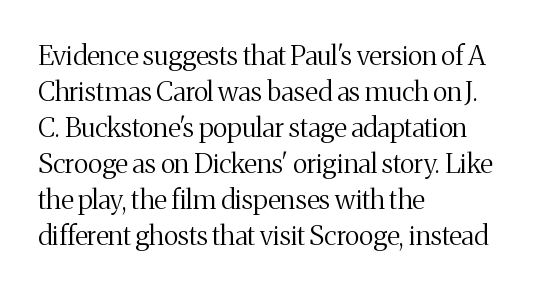
Q: Is the text bold? A: No.
Q: Is the text italic (slanted)? A: No, it is upright.
Q: Is the text underlined? A: No.
Q: How is the paragraph aligned? A: Left-aligned.
Q: Is the spacing between letters normal or unusually wide? A: Normal.
Q: Is the spacing between lines tight, normal or loose? A: Normal.
